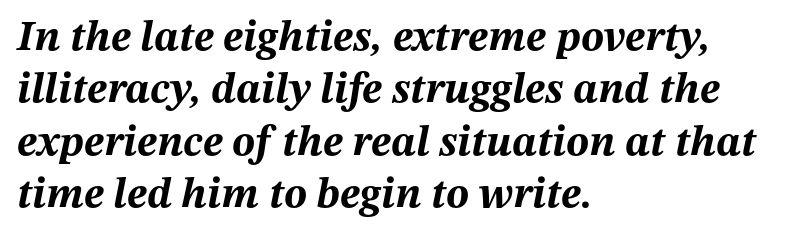
{"italic": "yes", "lean": "right", "slant_degrees": 12, "bold": "yes", "weight": "bold", "width": "normal", "stroke_contrast": "medium", "x_height": "medium", "monospaced": "no", "underline": "no", "align": "left", "line_spacing_ratio": 1.22, "letter_spacing": "normal", "letter_spacing_em": 0.0, "glyph_px": 43}
